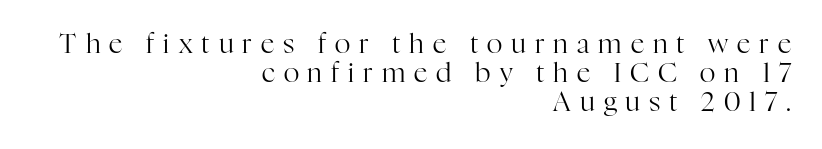
Q: Is the text bold? A: No.
Q: Is the text italic (slanted)? A: No, it is upright.
Q: Is the text underlined? A: No.
Q: How is the paragraph aligned? A: Right-aligned.
Q: Is the spacing between letters normal or unusually wide? A: Unusually wide.
Q: Is the spacing between lines tight, normal or loose? A: Tight.
